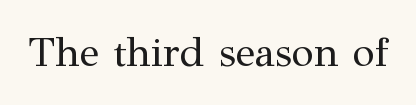
{"serif": "yes", "italic": "no", "bold": "no", "weight": "regular", "width": "normal", "stroke_contrast": "medium", "x_height": "medium", "monospaced": "no", "underline": "no", "letter_spacing": "normal", "letter_spacing_em": 0.0, "glyph_px": 41}
